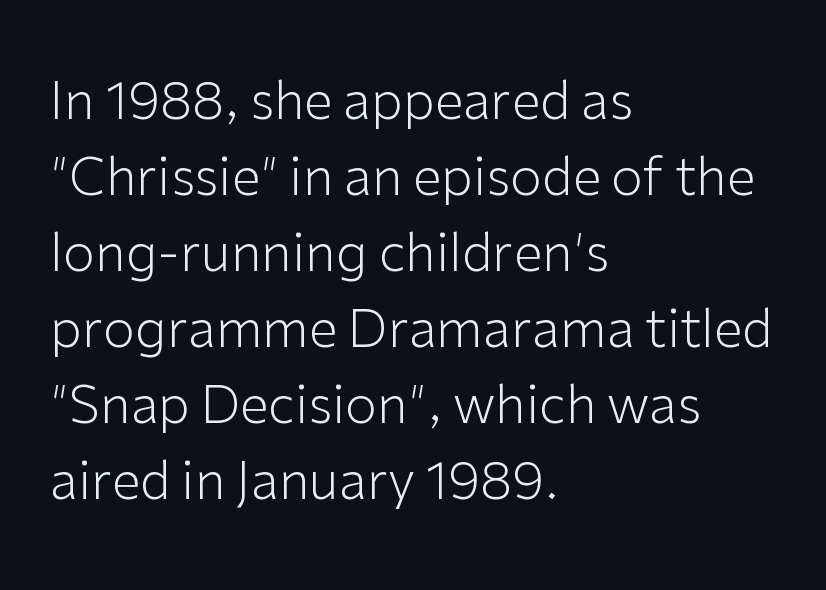
The typeface chosen for these lines omits serifs. No word sits above an underline. Do the characters align in a grid? No, the font is proportional. The block of text has a typical density, with ordinary space between rows.
